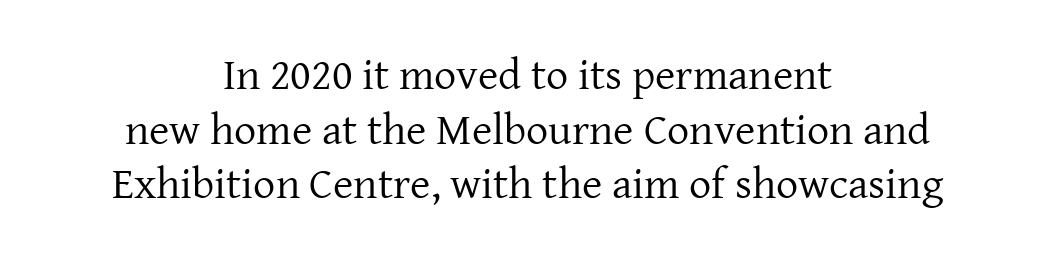
Q: Is the text bold? A: No.
Q: Is the text italic (slanted)? A: No, it is upright.
Q: Is the typeface a serif or a sans-serif typeface? A: Serif.
Q: Is the text underlined? A: No.
Q: How is the paragraph aligned? A: Centered.
Q: Is the spacing between letters normal or unusually wide? A: Normal.
Q: Width (condensed, normal, or wide)? A: Normal.
Q: Stroke contrast? A: Low.
Q: x-height? A: Medium.
Q: Monospaced? A: No.
